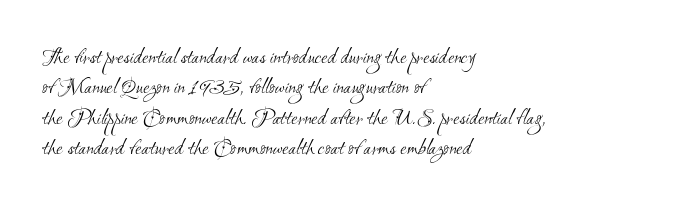
Q: Is the text bold? A: No.
Q: Is the text underlined? A: No.
Q: How is the paragraph aligned? A: Left-aligned.
Q: Is the spacing between letters normal or unusually wide? A: Normal.
Q: Is the spacing between lines tight, normal or loose? A: Normal.
